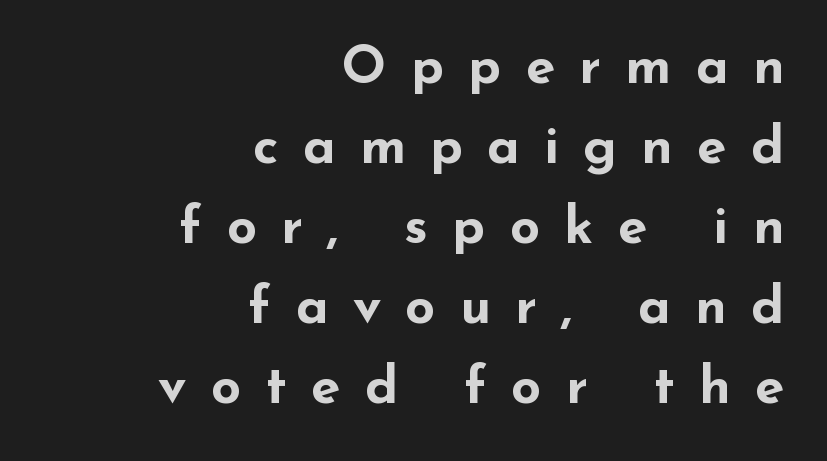
The image shows 53 px bold, wide sans-serif type, upright; set right-aligned, normal line spacing (1.51x), unusually wide letter spacing (+0.46 em), not underlined; low stroke contrast and a small x-height.
